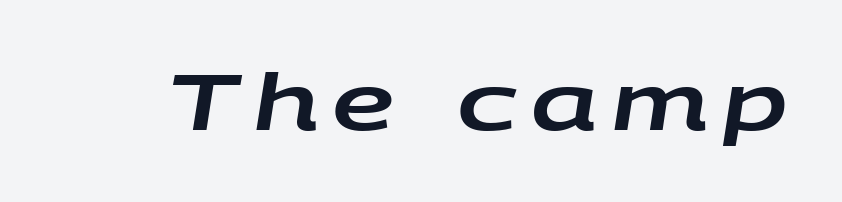
Each letter keeps its own natural width here, so spacing adapts to shape. This rendering features lettering with no underline. Slant detected: the letters are inclined.
